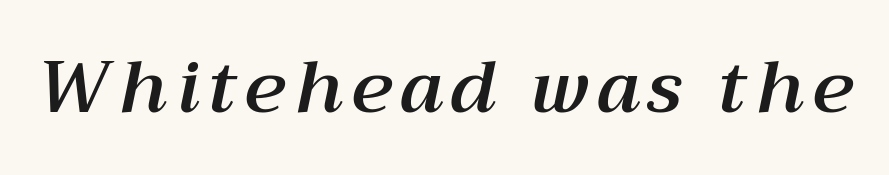
The image shows 73 px text type, italic (leaning right); set not underlined; medium stroke contrast and a medium x-height.
